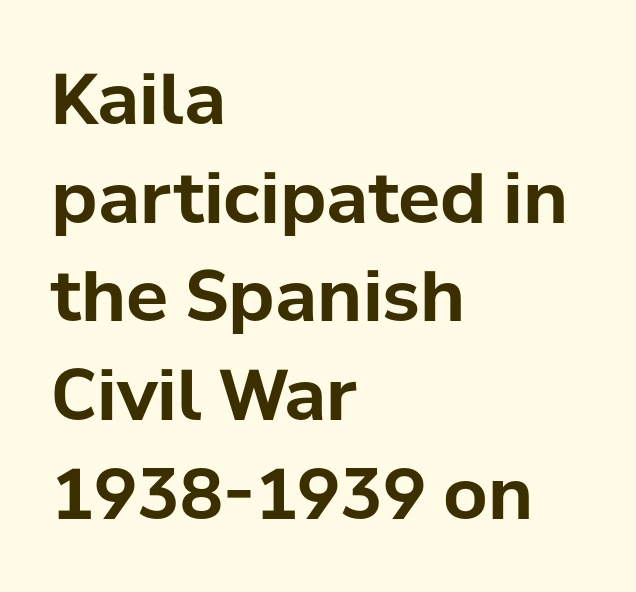
Lines of text with bare space underneath. Chunky letters — that's bold for sure. Looks like regular typesetting: each glyph gets only the width it needs. The face used here is rendered with its standard letterfit. Where is the straight margin? On the left.
